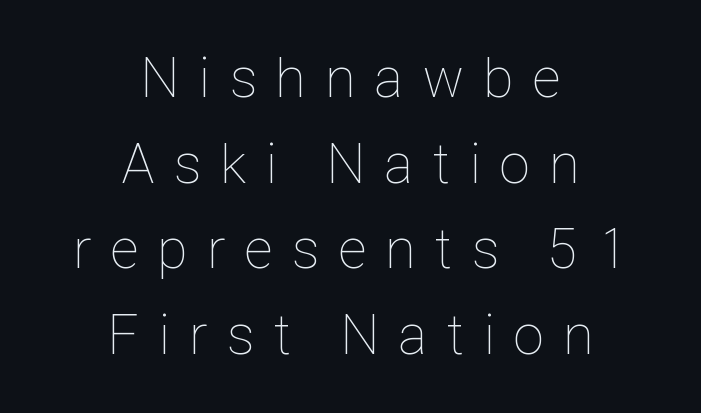
{"italic": "no", "bold": "no", "weight": "thin", "width": "condensed", "stroke_contrast": "low", "x_height": "medium", "monospaced": "no", "underline": "no", "align": "center", "line_spacing": "normal", "line_spacing_ratio": 1.53, "letter_spacing": "wide", "letter_spacing_em": 0.36, "glyph_px": 56}
